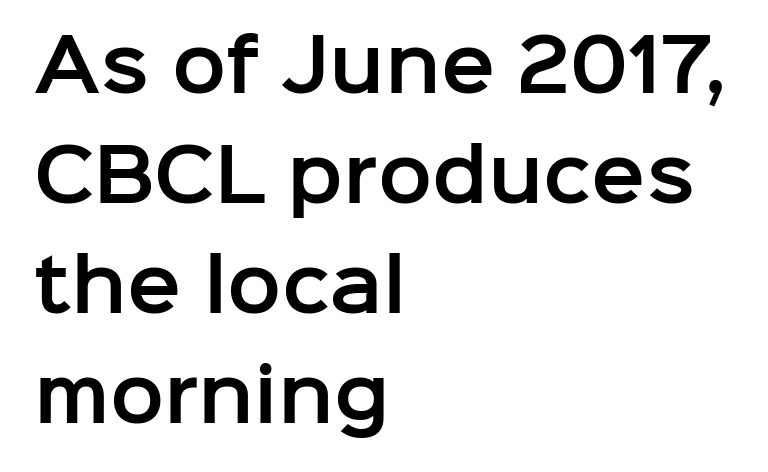
The image shows 72 px sans-serif type, upright; set left-aligned, normal line spacing (1.53x), normal letter spacing, not underlined; low stroke contrast and a medium x-height.
